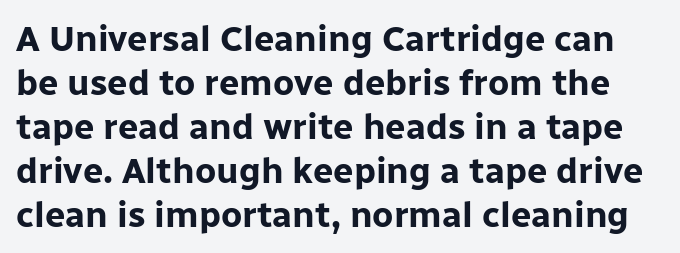
{"serif": "no", "italic": "no", "bold": "yes", "weight": "bold", "width": "normal", "stroke_contrast": "low", "x_height": "medium", "monospaced": "no", "underline": "no", "line_spacing_ratio": 1.22, "letter_spacing": "normal", "letter_spacing_em": 0.0, "glyph_px": 36}
